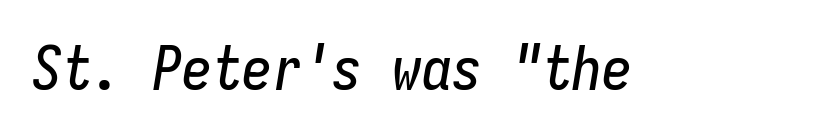
{"italic": "yes", "lean": "right", "slant_degrees": 9, "width": "condensed", "stroke_contrast": "low", "x_height": "medium", "monospaced": "yes", "underline": "no", "letter_spacing": "normal", "letter_spacing_em": 0.0, "glyph_px": 60}
